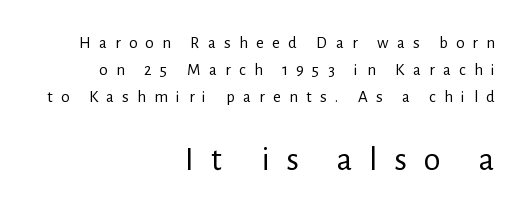
{"serif": "no", "italic": "no", "bold": "no", "weight": "regular", "width": "normal", "stroke_contrast": "low", "x_height": "medium", "monospaced": "no", "underline": "no", "align": "right", "line_spacing": "normal", "line_spacing_ratio": 1.58, "letter_spacing": "wide", "letter_spacing_em": 0.49, "larger_block": "second", "size_ratio": 2.0, "glyph_px": 34}
